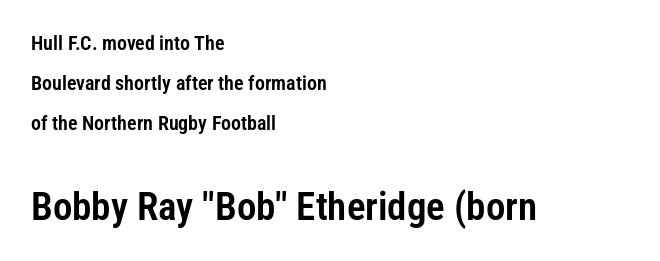
Proportional: the letters do not fall into vertical columns. The letterforms sit shoulder to shoulder at normal distance. Designer's note — italics off, roman on. This sample uses a sans-serif face. A classic flush-left, rag-right setting is used for this passage.
